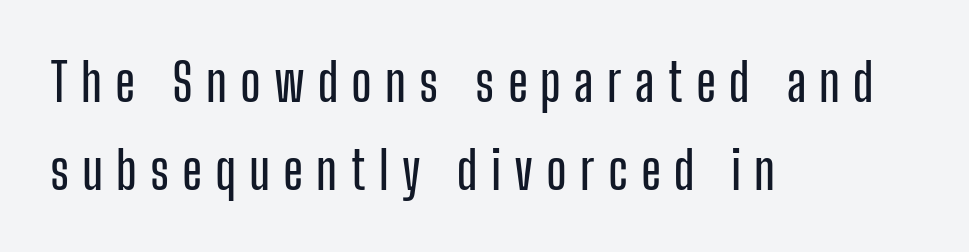
Q: Is the text italic (slanted)? A: No, it is upright.
Q: Is the typeface a serif or a sans-serif typeface? A: Sans-serif.
Q: Is the text underlined? A: No.
Q: How is the paragraph aligned? A: Left-aligned.
Q: Is the spacing between letters normal or unusually wide? A: Unusually wide.
Q: Is the spacing between lines tight, normal or loose? A: Normal.
Q: Width (condensed, normal, or wide)? A: Condensed.
Q: Stroke contrast? A: Low.
Q: x-height? A: Medium.
Q: Monospaced? A: No.
